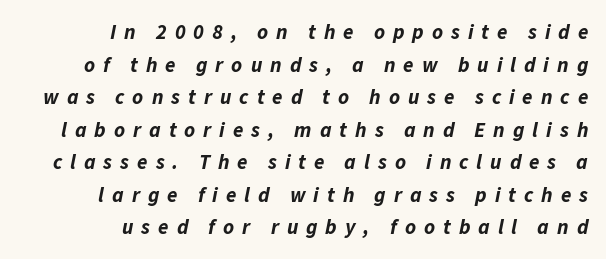
Q: Is the text bold? A: Yes.
Q: Is the text italic (slanted)? A: Yes, it leans right by about 11 degrees.
Q: Is the text underlined? A: No.
Q: How is the paragraph aligned? A: Right-aligned.
Q: Is the spacing between letters normal or unusually wide? A: Unusually wide.
Q: Is the spacing between lines tight, normal or loose? A: Normal.
